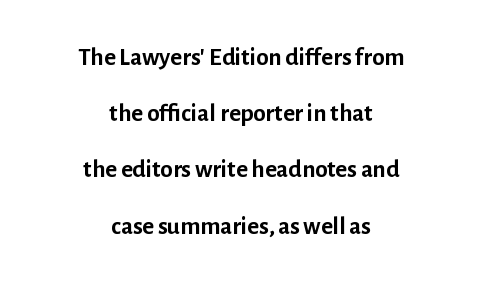
Q: Is the text bold? A: Yes.
Q: Is the text italic (slanted)? A: No, it is upright.
Q: Is the text underlined? A: No.
Q: How is the paragraph aligned? A: Centered.
Q: Is the spacing between letters normal or unusually wide? A: Normal.
Q: Is the spacing between lines tight, normal or loose? A: Loose.
